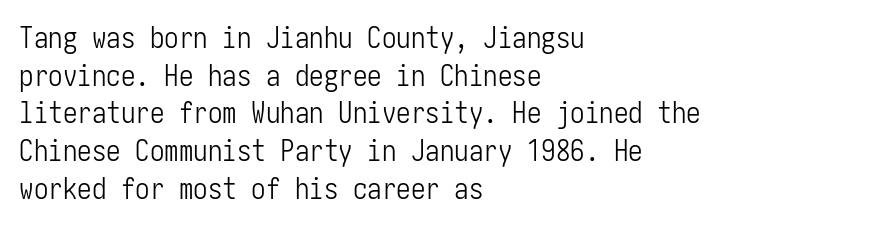
This is not heavy type; no bold has been used. Italic? Not at all — the glyphs are vertical. Vertically, the passage feels balanced, rows spaced as you'd expect. Typeset ragged right — the left edge is the straight one. Nope, no serifs anywhere on these letters. A typesetter would call this zero additional tracking.
